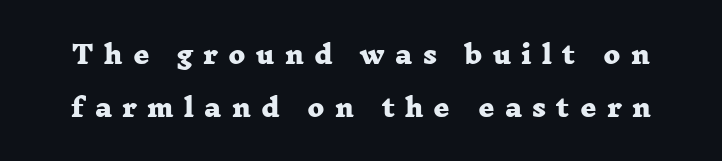
The image shows 25 px bold type; set loose line spacing (2.14x), unusually wide letter spacing (+0.41 em), not underlined.
